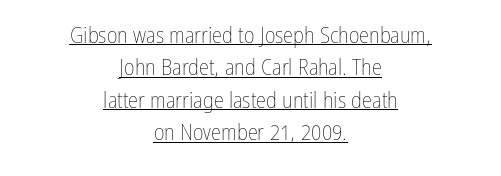
The image shows 23 px text type, upright; set centered, normal line spacing (1.41x), normal letter spacing, underlined.
